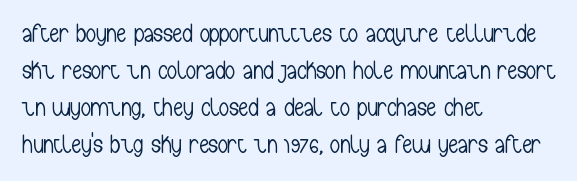
{"italic": "no", "bold": "no", "underline": "no", "align": "left", "line_spacing": "normal", "line_spacing_ratio": 1.48, "letter_spacing": "normal", "letter_spacing_em": 0.0, "glyph_px": 25}
